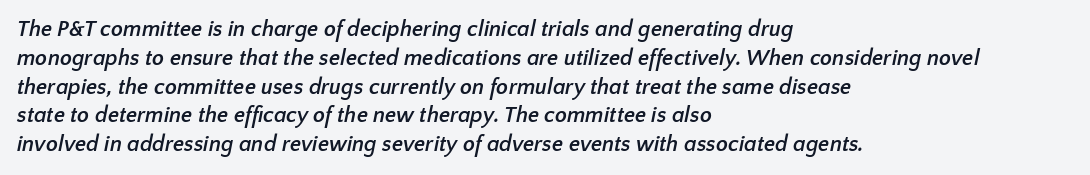
{"bold": "yes", "underline": "no", "align": "left", "line_spacing": "normal", "line_spacing_ratio": 1.31, "letter_spacing": "normal", "letter_spacing_em": 0.0, "glyph_px": 22}
